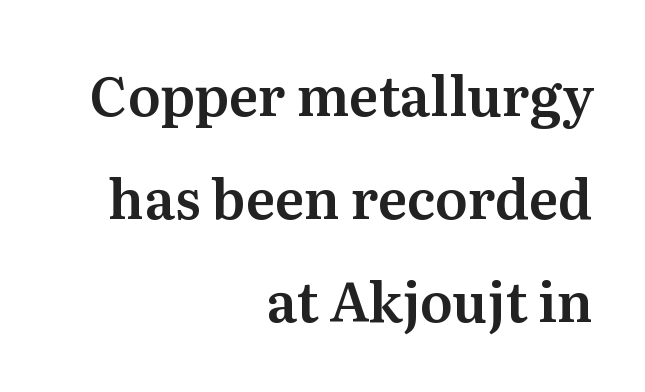
Q: Is the text italic (slanted)? A: No, it is upright.
Q: Is the typeface a serif or a sans-serif typeface? A: Serif.
Q: Is the text underlined? A: No.
Q: How is the paragraph aligned? A: Right-aligned.
Q: Is the spacing between letters normal or unusually wide? A: Normal.
Q: Is the spacing between lines tight, normal or loose? A: Loose.
Q: Width (condensed, normal, or wide)? A: Normal.
Q: Stroke contrast? A: Medium.
Q: x-height? A: Medium.
Q: Monospaced? A: No.
